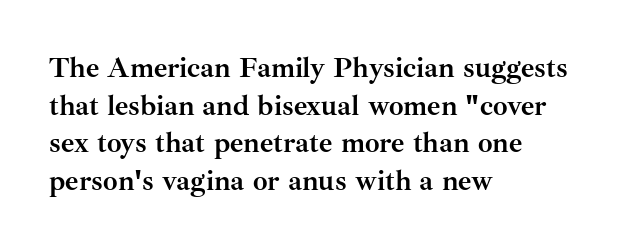
Nope, not italic — everything's standing straight. Short and long lines alike share a common starting point at left. The rows are spaced the way most documents space them. The strip under each line holds only bare page. Classification — serif. Character widths vary here, with narrow letters taking less room than wide ones.
